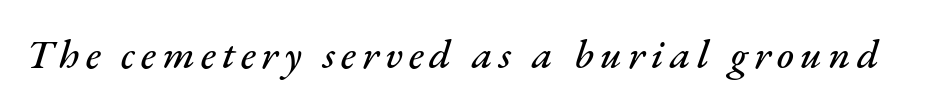
The image shows 41 px text type, italic (leaning right); set not underlined; medium stroke contrast and a small x-height.
